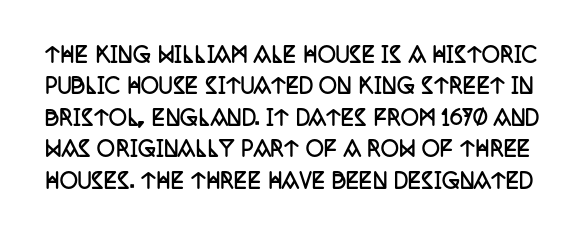
Q: Is the text bold? A: Yes.
Q: Is the text italic (slanted)? A: No, it is upright.
Q: Is the text underlined? A: No.
Q: Is the spacing between letters normal or unusually wide? A: Normal.
Q: Is the spacing between lines tight, normal or loose? A: Normal.
